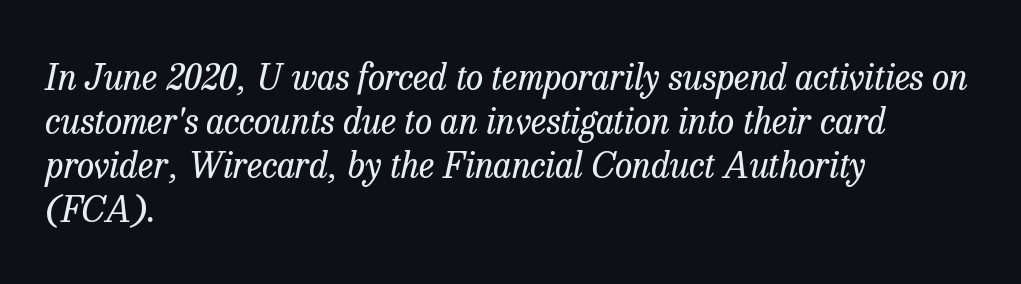
Q: Is the text bold? A: No.
Q: Is the text italic (slanted)? A: Yes, it leans right by about 13 degrees.
Q: Is the typeface a serif or a sans-serif typeface? A: Serif.
Q: Is the text underlined? A: No.
Q: How is the paragraph aligned? A: Left-aligned.
Q: Is the spacing between letters normal or unusually wide? A: Normal.
Q: Is the spacing between lines tight, normal or loose? A: Normal.
Q: Width (condensed, normal, or wide)? A: Normal.
Q: Stroke contrast? A: Low.
Q: x-height? A: Medium.
Q: Monospaced? A: No.
